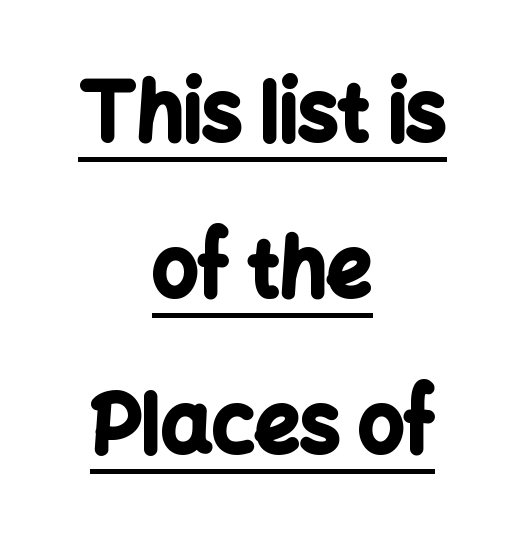
Q: Is the text bold? A: Yes.
Q: Is the text italic (slanted)? A: No, it is upright.
Q: Is the typeface a serif or a sans-serif typeface? A: Sans-serif.
Q: Is the text underlined? A: Yes.
Q: How is the paragraph aligned? A: Centered.
Q: Is the spacing between letters normal or unusually wide? A: Normal.
Q: Is the spacing between lines tight, normal or loose? A: Loose.
Q: Width (condensed, normal, or wide)? A: Normal.
Q: Stroke contrast? A: Low.
Q: x-height? A: Medium.
Q: Monospaced? A: No.
